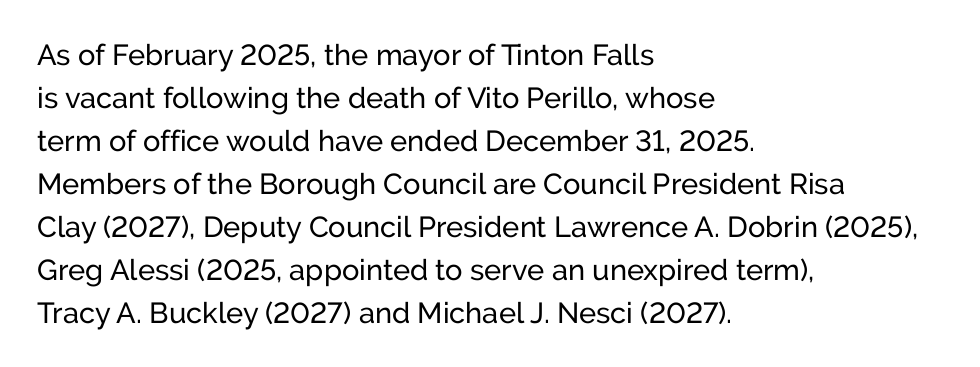
The lines are quadded left. Spacing verdict: proportional, widths tailored to each character. Rows of type keep a routine distance in the vertical direction. Font category for this specimen: sans-serif. The axis of the letterforms is exactly vertical.
